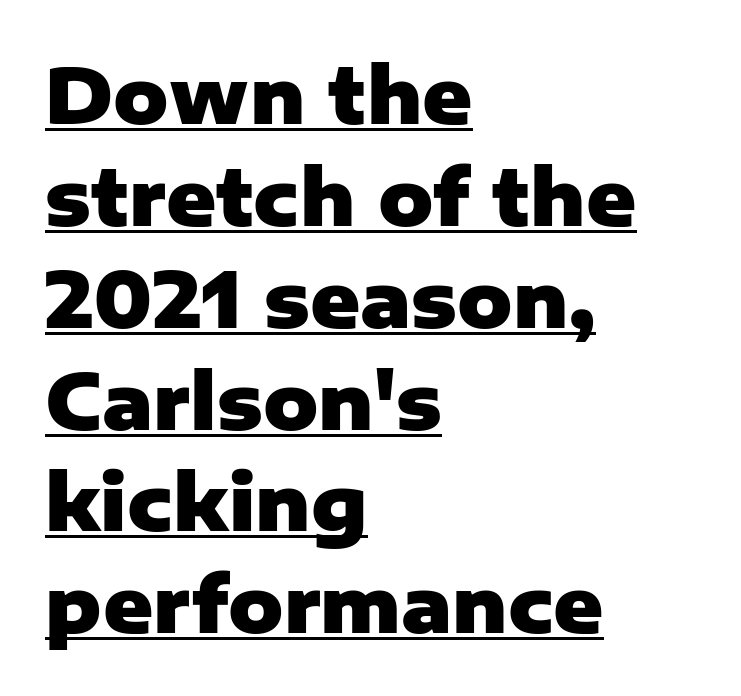
{"serif": "no", "italic": "no", "bold": "yes", "weight": "heavy", "width": "normal", "stroke_contrast": "low", "x_height": "medium", "monospaced": "no", "underline": "yes", "align": "left", "line_spacing": "normal", "line_spacing_ratio": 1.34, "letter_spacing": "normal", "letter_spacing_em": 0.0, "glyph_px": 76}
